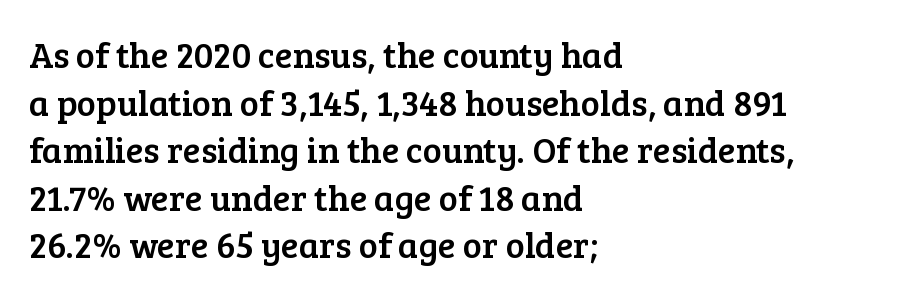
{"serif": "yes", "italic": "no", "width": "normal", "stroke_contrast": "low", "x_height": "medium", "monospaced": "no", "underline": "no", "align": "left", "line_spacing": "normal", "line_spacing_ratio": 1.32, "letter_spacing": "normal", "letter_spacing_em": 0.0, "glyph_px": 36}
